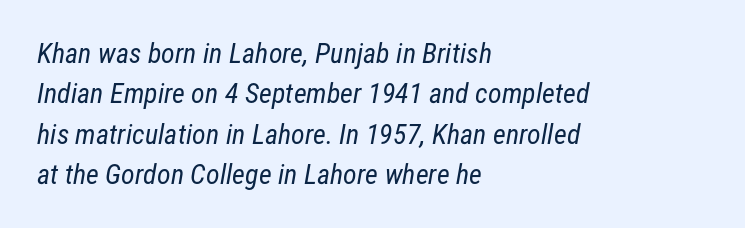
Q: Is the text bold? A: No.
Q: Is the typeface a serif or a sans-serif typeface? A: Sans-serif.
Q: Is the text underlined? A: No.
Q: How is the paragraph aligned? A: Left-aligned.
Q: Is the spacing between letters normal or unusually wide? A: Normal.
Q: Is the spacing between lines tight, normal or loose? A: Normal.
Q: Width (condensed, normal, or wide)? A: Condensed.
Q: Stroke contrast? A: Low.
Q: x-height? A: Medium.
Q: Monospaced? A: No.
